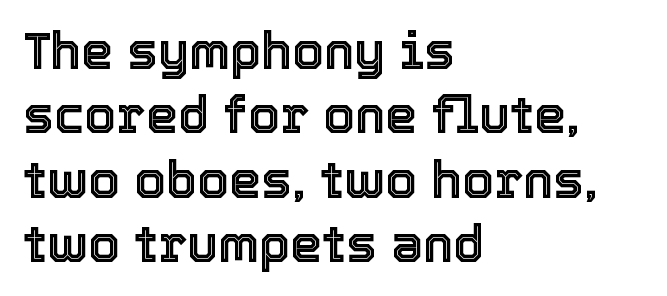
The image shows 51 px text type, upright; set left-aligned, normal line spacing (1.26x), normal letter spacing, not underlined; a medium x-height.
